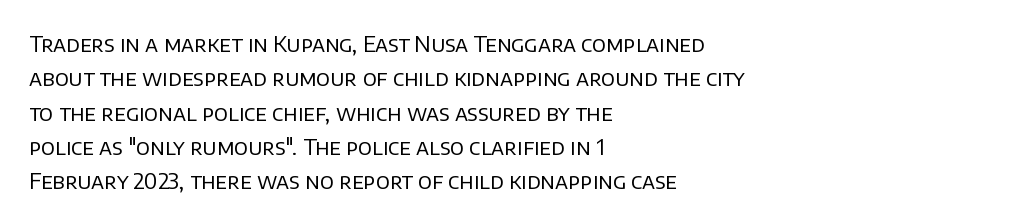
The specimen reads as upright at a glance. Is the stroke heavy? The answer is a plain regular-or-lighter. Clear beneath every line of the passage. Notice how descenders clear the ascenders below comfortably — that's standard leading.
